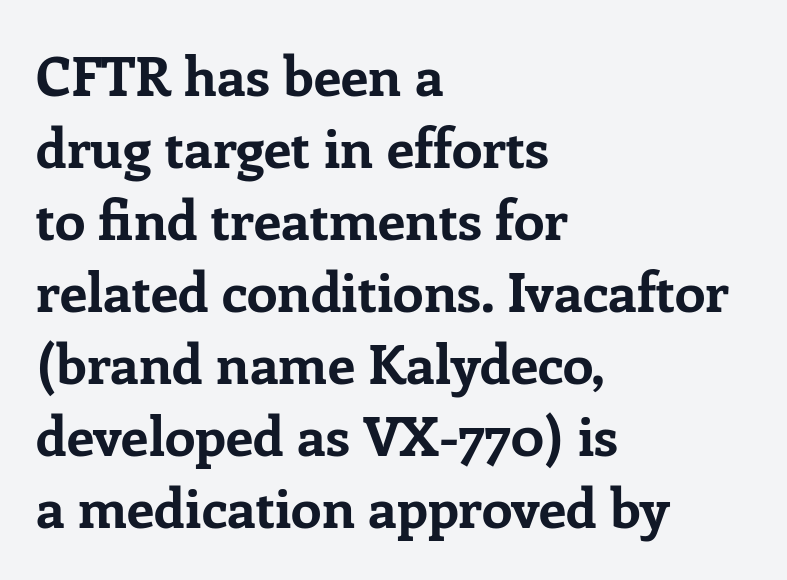
Q: Is the text bold? A: Yes.
Q: Is the text italic (slanted)? A: No, it is upright.
Q: Is the typeface a serif or a sans-serif typeface? A: Serif.
Q: Is the text underlined? A: No.
Q: How is the paragraph aligned? A: Left-aligned.
Q: Is the spacing between letters normal or unusually wide? A: Normal.
Q: Is the spacing between lines tight, normal or loose? A: Normal.
Q: Width (condensed, normal, or wide)? A: Normal.
Q: Stroke contrast? A: Low.
Q: x-height? A: Medium.
Q: Monospaced? A: No.
